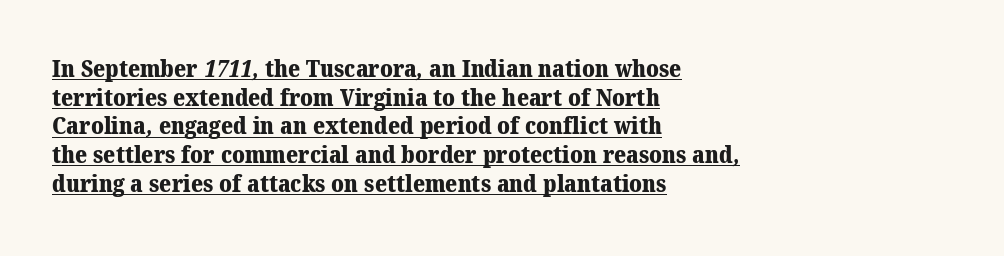
{"bold": "yes", "underline": "yes", "align": "left", "line_spacing": "normal", "line_spacing_ratio": 1.25, "letter_spacing": "normal", "letter_spacing_em": 0.0, "glyph_px": 23}
